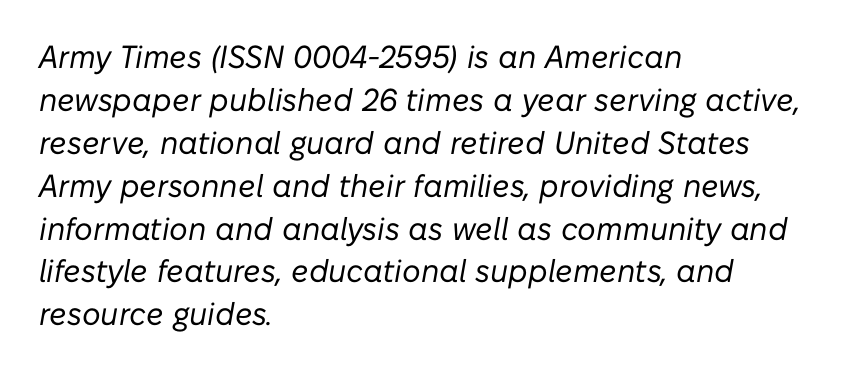
Q: Is the text bold? A: No.
Q: Is the text italic (slanted)? A: Yes, it leans right by about 10 degrees.
Q: Is the text underlined? A: No.
Q: How is the paragraph aligned? A: Left-aligned.
Q: Is the spacing between letters normal or unusually wide? A: Normal.
Q: Is the spacing between lines tight, normal or loose? A: Normal.
Q: Width (condensed, normal, or wide)? A: Normal.
Q: Stroke contrast? A: Low.
Q: x-height? A: Medium.
Q: Monospaced? A: No.
